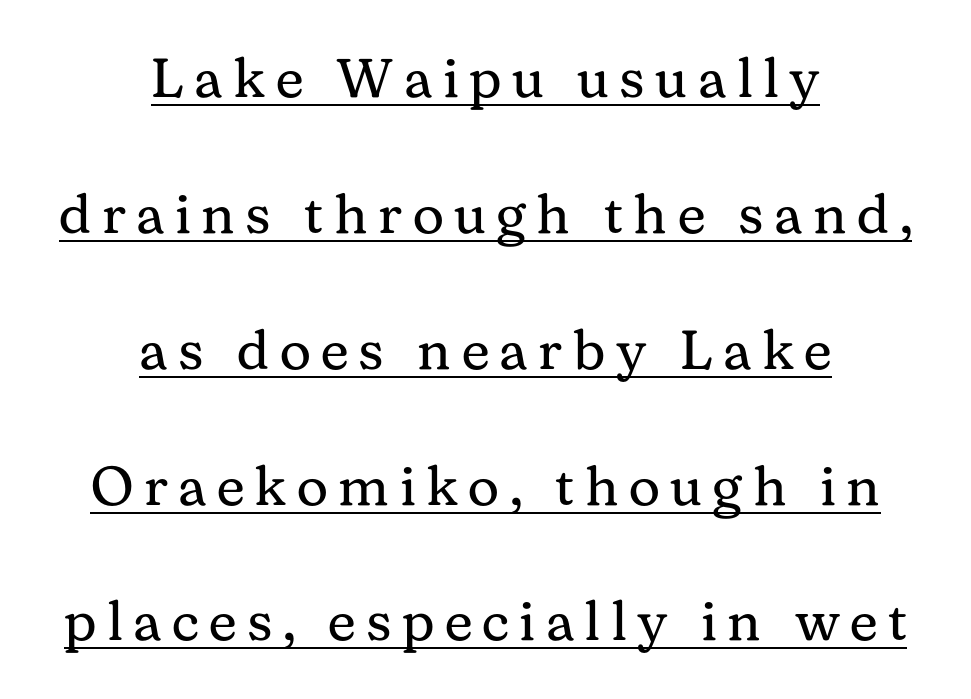
The image shows 55 px regular-weight serif type, upright; set centered, loose line spacing (2.47x), underlined; medium stroke contrast and a medium x-height.
